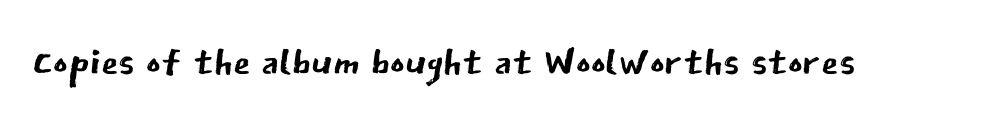
{"serif": "no", "italic": "no", "bold": "no", "weight": "regular", "width": "normal", "stroke_contrast": "low", "x_height": "medium", "monospaced": "no", "underline": "no", "letter_spacing": "normal", "letter_spacing_em": 0.0, "glyph_px": 56}
